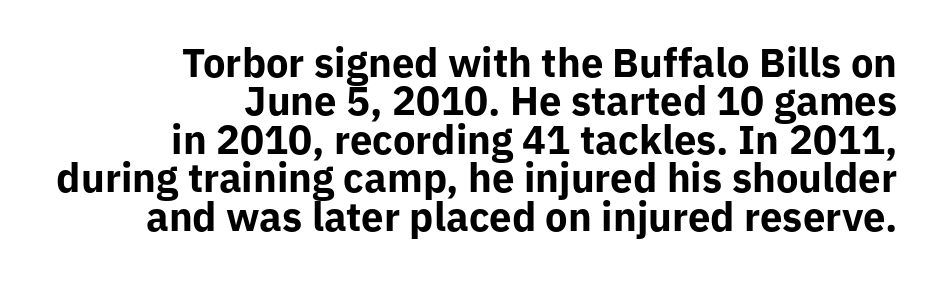
The letters are bold, with thick, heavy strokes. The font family rendered here belongs to the sans-serif group. Horizontal bands of white between lines are thin slivers. These lines are set flush right with a ragged left edge.
